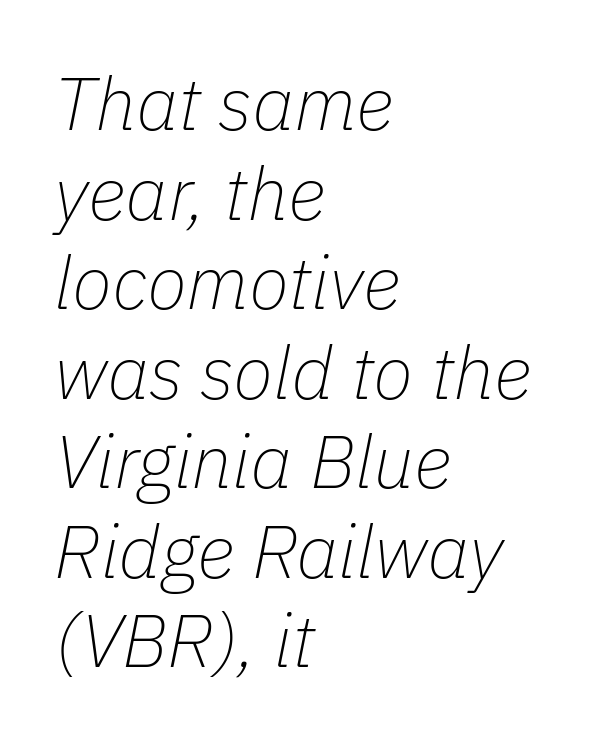
Q: Is the text bold? A: No.
Q: Is the text italic (slanted)? A: Yes, it leans right by about 11 degrees.
Q: Is the text underlined? A: No.
Q: How is the paragraph aligned? A: Left-aligned.
Q: Is the spacing between letters normal or unusually wide? A: Normal.
Q: Width (condensed, normal, or wide)? A: Normal.
Q: Stroke contrast? A: Low.
Q: x-height? A: Medium.
Q: Monospaced? A: No.
